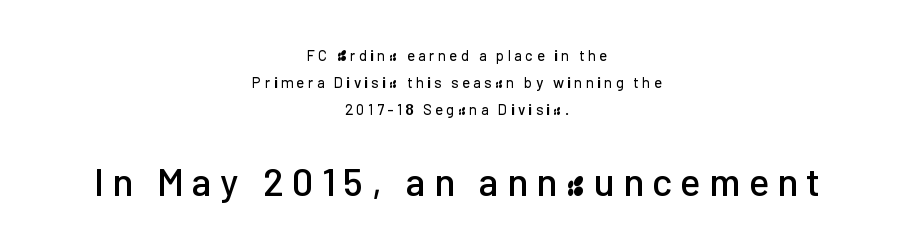
Q: Is the text italic (slanted)? A: No, it is upright.
Q: Is the typeface a serif or a sans-serif typeface? A: Sans-serif.
Q: Is the text underlined? A: No.
Q: How is the paragraph aligned? A: Centered.
Q: Is the spacing between letters normal or unusually wide? A: Unusually wide.
Q: Which block of text is set in a larger size, the first (top) or the second (bottom)? A: The second (bottom) one.
Q: Width (condensed, normal, or wide)? A: Normal.
Q: Stroke contrast? A: Low.
Q: x-height? A: Medium.
Q: Monospaced? A: No.
